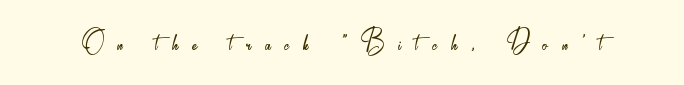
Q: Is the text bold? A: No.
Q: Is the text italic (slanted)? A: Yes.
Q: Is the typeface a serif or a sans-serif typeface? A: Sans-serif.
Q: Is the text underlined? A: No.
Q: Is the spacing between letters normal or unusually wide? A: Unusually wide.
Q: Width (condensed, normal, or wide)? A: Condensed.
Q: Stroke contrast? A: Low.
Q: x-height? A: Small.
Q: Monospaced? A: No.
